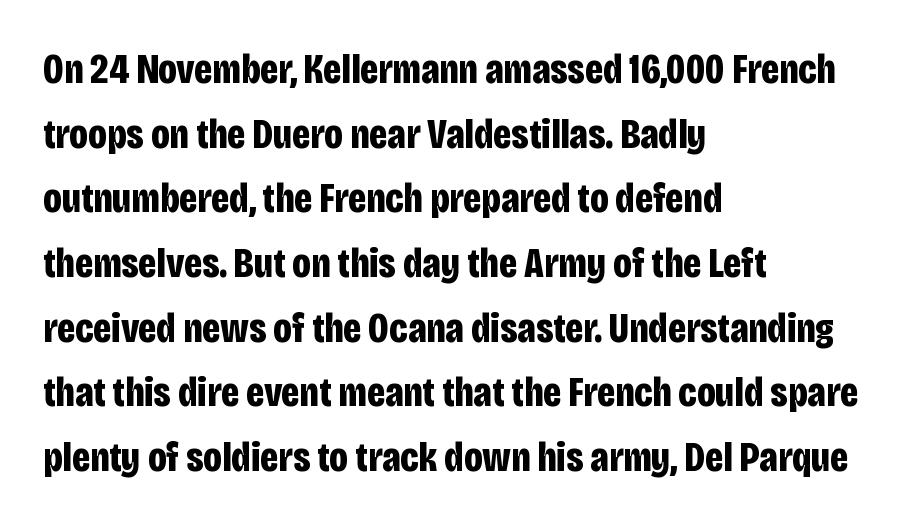
The image shows 42 px bold, condensed sans-serif type, upright; set left-aligned, normal line spacing (1.54x), normal letter spacing, not underlined; low stroke contrast and a large x-height.
